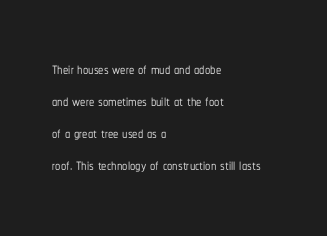
{"italic": "no", "underline": "no", "align": "left", "line_spacing": "normal", "line_spacing_ratio": 1.53, "letter_spacing": "normal", "letter_spacing_em": 0.0, "glyph_px": 21}
